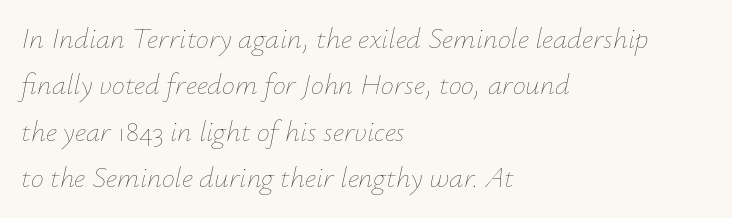
The face looks like a standard text weight, possibly lighter. Alignment: flush left. Clear beneath every line of the passage. Caption: standard tracking, unaltered.
